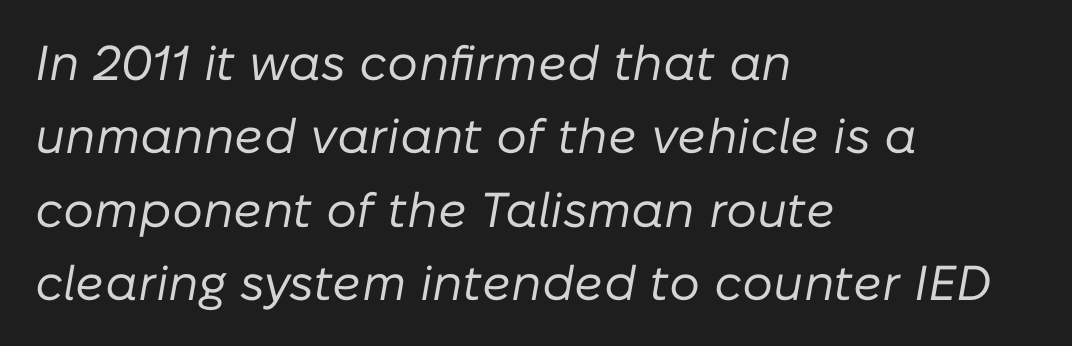
{"italic": "yes", "lean": "right", "slant_degrees": 10, "bold": "no", "weight": "regular", "width": "normal", "stroke_contrast": "low", "x_height": "medium", "monospaced": "no", "underline": "no", "align": "left", "line_spacing": "normal", "line_spacing_ratio": 1.5, "letter_spacing": "normal", "letter_spacing_em": 0.0, "glyph_px": 49}
